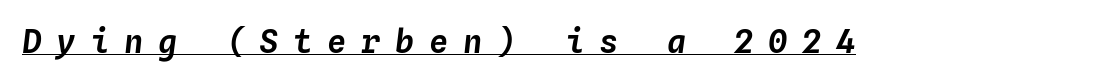
Q: Is the text italic (slanted)? A: Yes, it leans right by about 4 degrees.
Q: Is the text underlined? A: Yes.
Q: Is the spacing between letters normal or unusually wide? A: Unusually wide.
Q: Width (condensed, normal, or wide)? A: Normal.
Q: Stroke contrast? A: Low.
Q: x-height? A: Medium.
Q: Monospaced? A: Yes.
